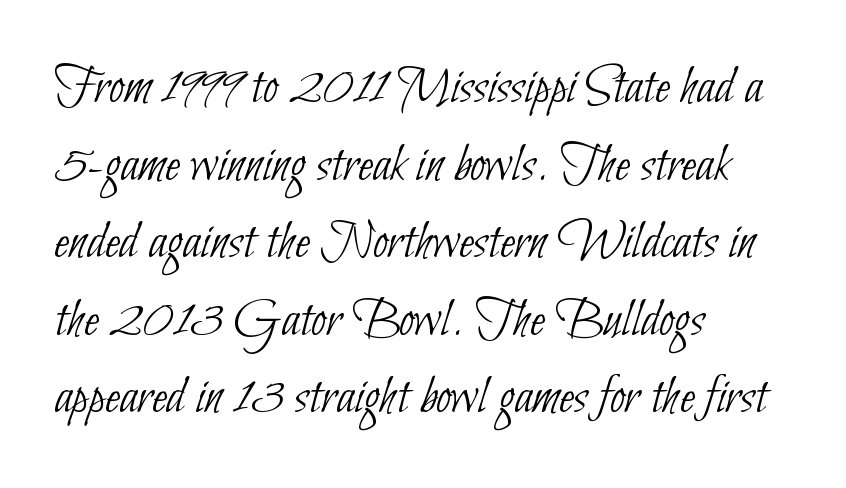
Horizontally, the lines are justified to the leading edge only. Descender tails drop into unmarked territory. Compared with typical body copy, the letter spacing here is the same. You could not count columns in this text — the font is proportionally spaced.
